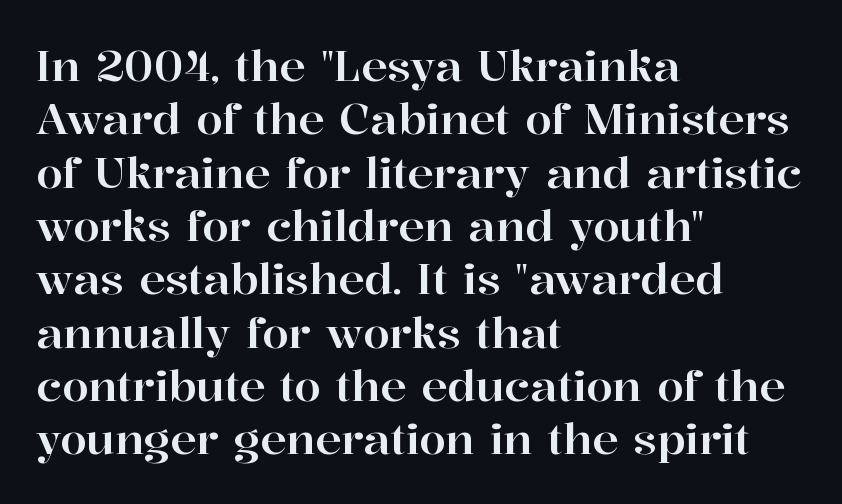
The image shows 43 px serif type, upright; set left-aligned, line spacing 1.24x, normal letter spacing, not underlined; high stroke contrast and a medium x-height.
